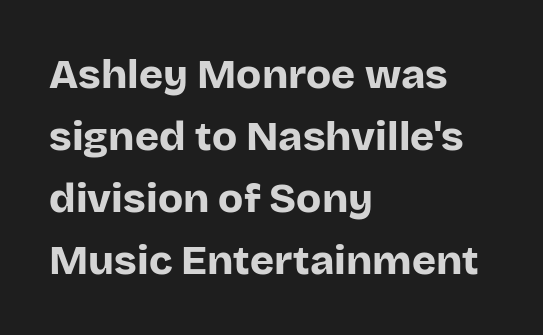
The vertical gap from one line to the next is medium. Think of a printed novel: that variable character pitch is what you see here. Students, this is bold: see how much ink each stroke carries. Font category for this specimen: sans-serif.
